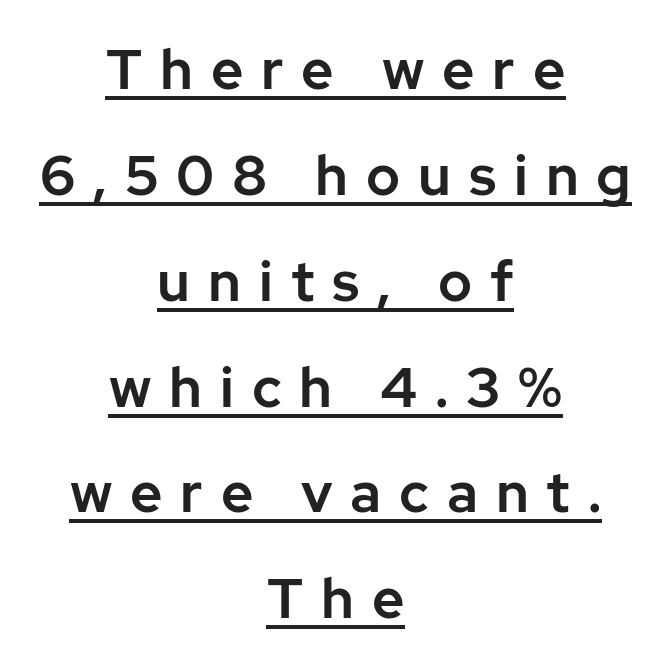
{"serif": "no", "italic": "no", "width": "normal", "stroke_contrast": "low", "x_height": "medium", "monospaced": "no", "underline": "yes", "align": "center", "line_spacing_ratio": 1.89, "letter_spacing": "wide", "letter_spacing_em": 0.32, "glyph_px": 56}
